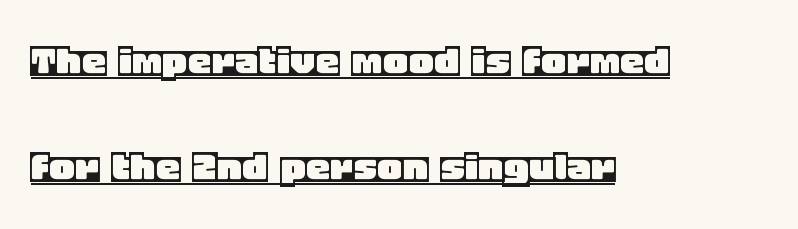
Q: Is the text italic (slanted)? A: No, it is upright.
Q: Is the text underlined? A: Yes.
Q: How is the paragraph aligned? A: Left-aligned.
Q: Is the spacing between letters normal or unusually wide? A: Normal.
Q: Is the spacing between lines tight, normal or loose? A: Loose.
Q: Width (condensed, normal, or wide)? A: Normal.
Q: x-height? A: Large.
Q: Monospaced? A: No.
